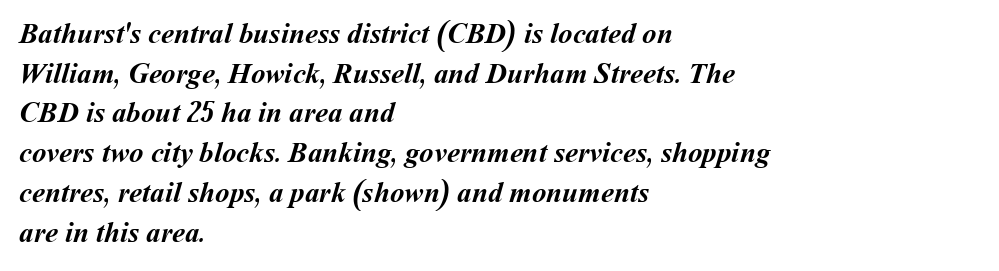
Q: Is the text bold? A: Yes.
Q: Is the text underlined? A: No.
Q: How is the paragraph aligned? A: Left-aligned.
Q: Is the spacing between letters normal or unusually wide? A: Normal.
Q: Is the spacing between lines tight, normal or loose? A: Normal.
Q: Width (condensed, normal, or wide)? A: Normal.
Q: Stroke contrast? A: Medium.
Q: x-height? A: Medium.
Q: Monospaced? A: No.
